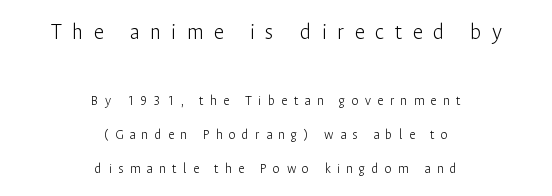
Q: Is the text bold? A: No.
Q: Is the text italic (slanted)? A: No, it is upright.
Q: Is the text underlined? A: No.
Q: How is the paragraph aligned? A: Centered.
Q: Is the spacing between letters normal or unusually wide? A: Unusually wide.
Q: Is the spacing between lines tight, normal or loose? A: Loose.
Q: Which block of text is set in a larger size, the first (top) or the second (bottom)? A: The first (top) one.
